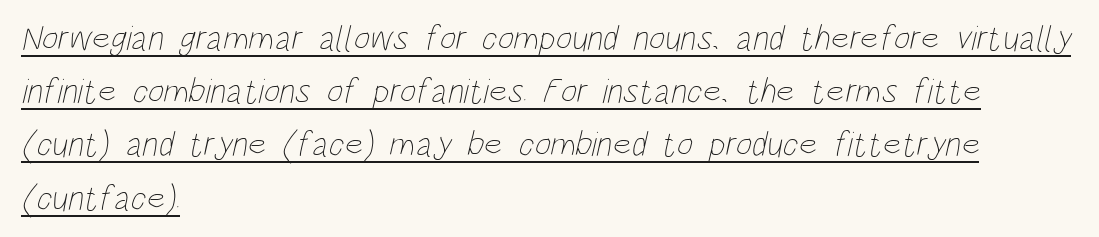
Q: Is the text bold? A: No.
Q: Is the text underlined? A: Yes.
Q: How is the paragraph aligned? A: Left-aligned.
Q: Is the spacing between letters normal or unusually wide? A: Normal.
Q: Is the spacing between lines tight, normal or loose? A: Normal.
Q: Width (condensed, normal, or wide)? A: Condensed.
Q: Stroke contrast? A: Low.
Q: x-height? A: Large.
Q: Monospaced? A: No.
